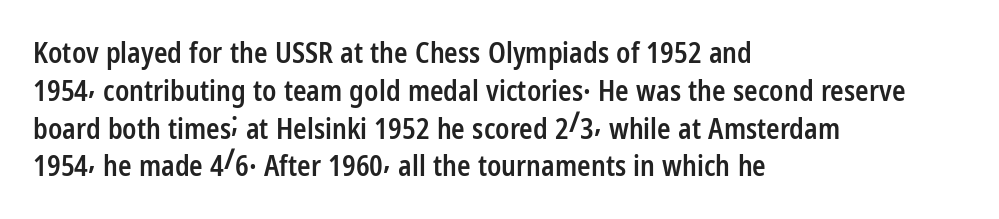
{"serif": "no", "italic": "no", "bold": "semi", "weight": "semibold", "width": "condensed", "stroke_contrast": "low", "x_height": "medium", "monospaced": "no", "underline": "no", "align": "left", "line_spacing": "normal", "line_spacing_ratio": 1.35, "letter_spacing": "normal", "letter_spacing_em": 0.0, "glyph_px": 28}
